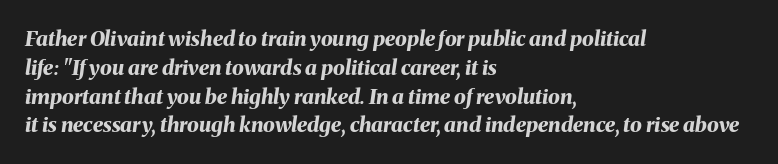
The image shows 21 px bold type, italic (leaning right); set left-aligned, normal line spacing (1.37x), normal letter spacing, not underlined.
